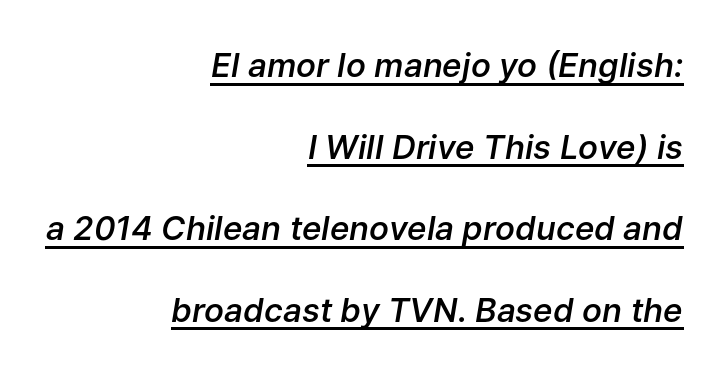
The passage shown is underscored from start to finish. How are the letters spaced? Ordinarily, with no added tracking. A student would call this right alignment; a typographer would say flush right, rag left. These words are printed semibold, heavier than regular yet not bold.
